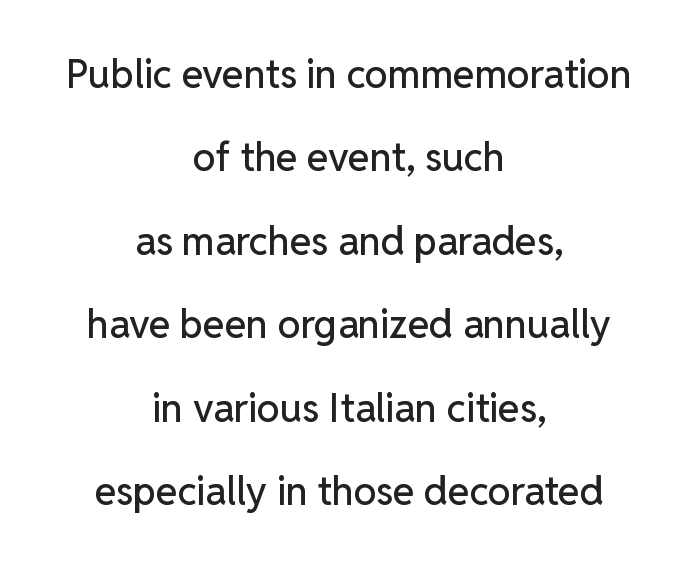
This sample uses an upright cut, with every glyph sitting square on the baseline. This sample uses a sans-serif face. The letters advance in unequal steps, a hallmark of proportional type. The lines in this sample share a center point and differ in where they start and stop. This block would shrink considerably if given ordinary leading; it's expanded now. Underline: absent.
